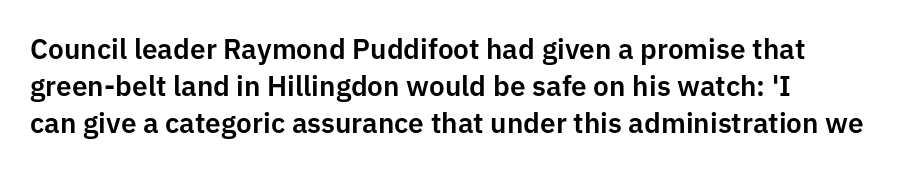
The image shows 28 px sans-serif type, upright; set left-aligned, normal line spacing (1.32x), normal letter spacing, not underlined; low stroke contrast and a medium x-height.
